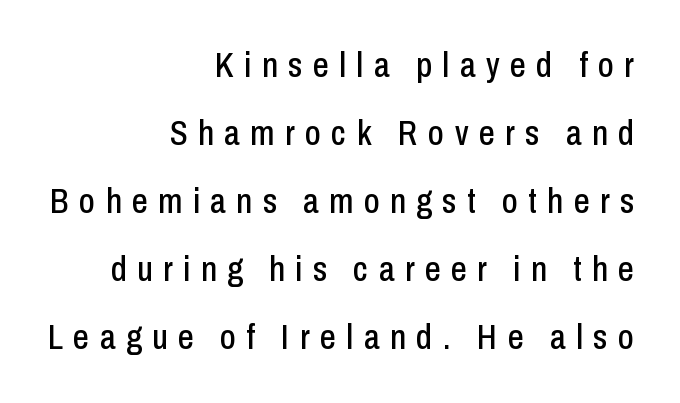
{"serif": "no", "italic": "no", "width": "condensed", "stroke_contrast": "low", "x_height": "medium", "monospaced": "no", "underline": "no", "align": "right", "line_spacing": "loose", "line_spacing_ratio": 1.94, "letter_spacing": "wide", "letter_spacing_em": 0.3, "glyph_px": 35}
